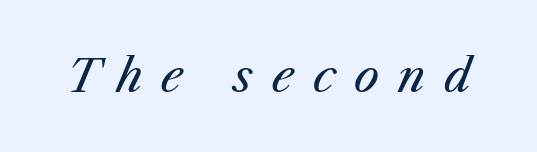
{"italic": "yes", "lean": "right", "slant_degrees": 23, "bold": "no", "weight": "regular", "width": "normal", "stroke_contrast": "medium", "x_height": "medium", "monospaced": "no", "underline": "no", "letter_spacing": "wide", "letter_spacing_em": 0.42, "glyph_px": 45}
